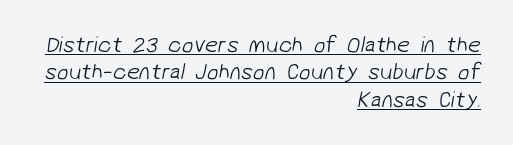
{"bold": "no", "underline": "yes", "align": "right", "line_spacing_ratio": 1.19, "letter_spacing": "normal", "letter_spacing_em": 0.0, "glyph_px": 23}
